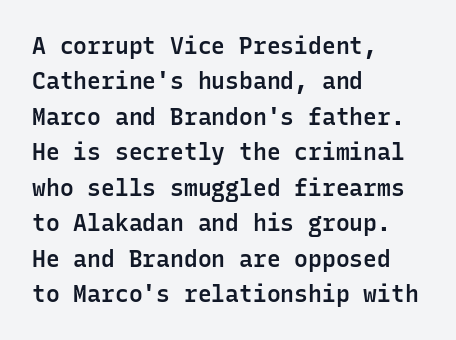
Q: Is the text bold? A: Semi-bold.
Q: Is the text italic (slanted)? A: No, it is upright.
Q: Is the text underlined? A: No.
Q: How is the paragraph aligned? A: Left-aligned.
Q: Is the spacing between letters normal or unusually wide? A: Normal.
Q: Is the spacing between lines tight, normal or loose? A: Normal.
